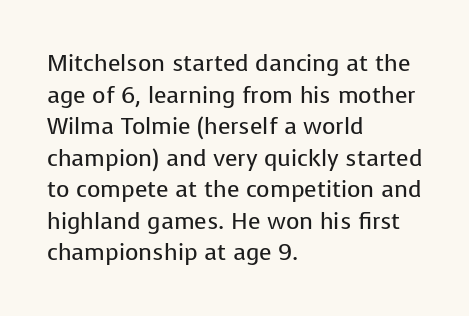
Q: Is the text bold? A: No.
Q: Is the text italic (slanted)? A: No, it is upright.
Q: Is the text underlined? A: No.
Q: How is the paragraph aligned? A: Left-aligned.
Q: Is the spacing between letters normal or unusually wide? A: Normal.
Q: Is the spacing between lines tight, normal or loose? A: Normal.
